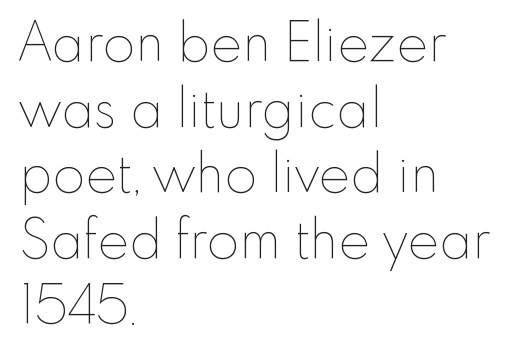
{"italic": "no", "bold": "no", "weight": "thin", "width": "normal", "stroke_contrast": "low", "x_height": "small", "monospaced": "no", "underline": "no", "align": "left", "line_spacing_ratio": 1.24, "letter_spacing": "normal", "letter_spacing_em": 0.0, "glyph_px": 53}
